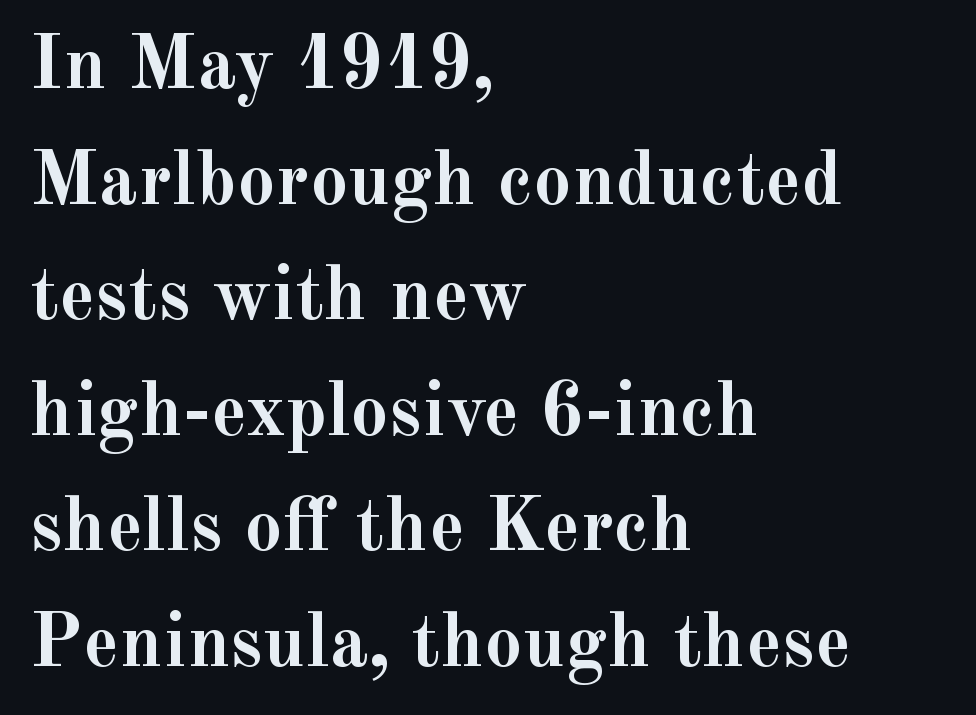
{"serif": "yes", "italic": "no", "bold": "yes", "weight": "semibold", "width": "normal", "x_height": "small", "monospaced": "no", "underline": "no", "align": "left", "line_spacing": "normal", "line_spacing_ratio": 1.52, "letter_spacing": "normal", "letter_spacing_em": 0.0, "glyph_px": 76}
